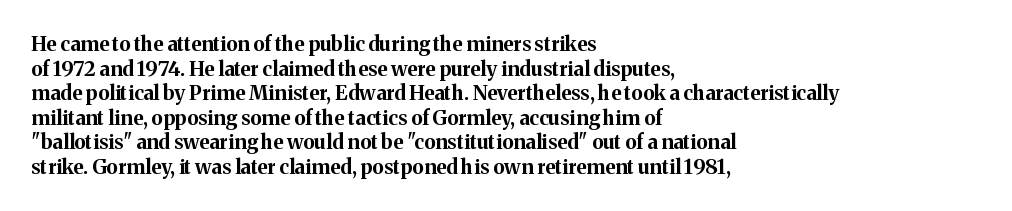
The image shows 20 px bold type, upright; set left-aligned, line spacing 1.23x, normal letter spacing, not underlined.
